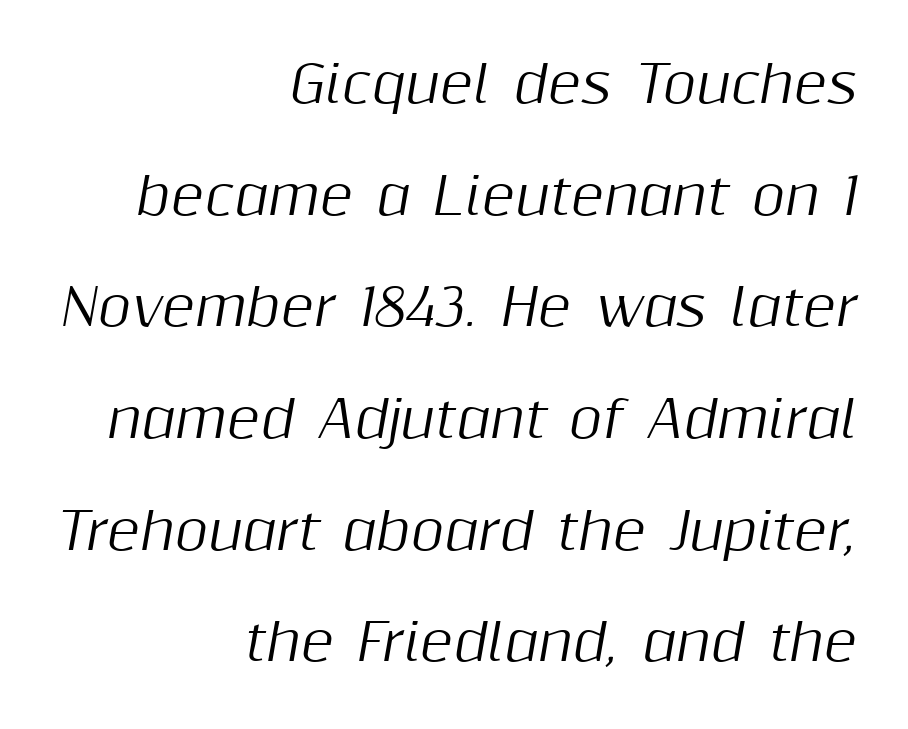
Q: Is the text italic (slanted)? A: Yes, it leans right by about 10 degrees.
Q: Is the text underlined? A: No.
Q: How is the paragraph aligned? A: Right-aligned.
Q: Is the spacing between letters normal or unusually wide? A: Normal.
Q: Is the spacing between lines tight, normal or loose? A: Loose.
Q: Width (condensed, normal, or wide)? A: Normal.
Q: Stroke contrast? A: Medium.
Q: x-height? A: Medium.
Q: Monospaced? A: No.
